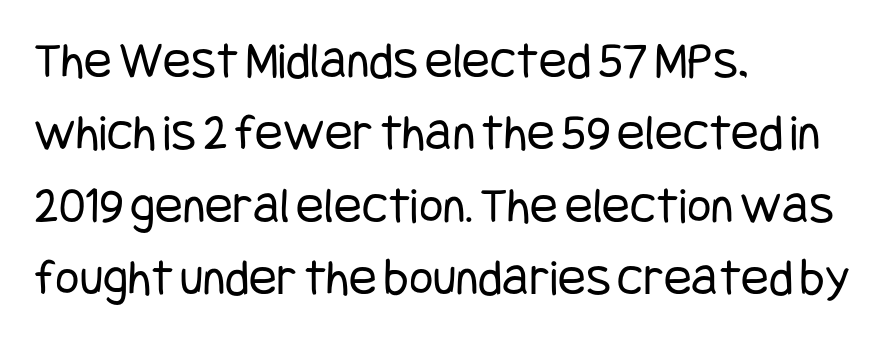
Caption: multi-line text, flush left, ragged right. Descenders are the only things crossing below the line. Summary of vertical rhythm: regular, with standard interline spacing. This sample uses plain, unmodified letter spacing.
